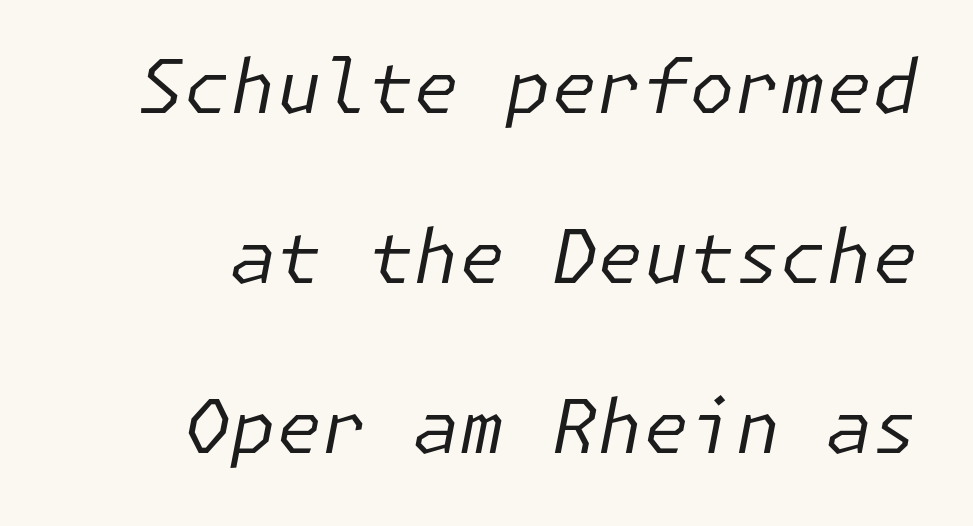
The image shows 74 px regular-weight type, italic (leaning right); set loose line spacing (2.3x), normal letter spacing, not underlined; low stroke contrast and a medium x-height.
